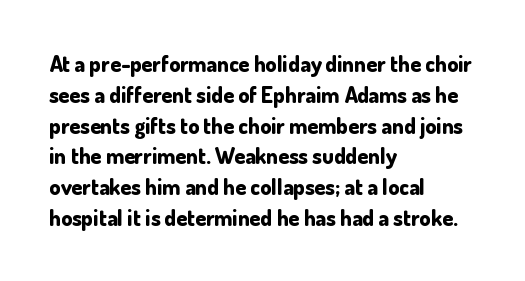
The image shows 22 px bold type, upright; set left-aligned, normal line spacing (1.4x), normal letter spacing, not underlined.
